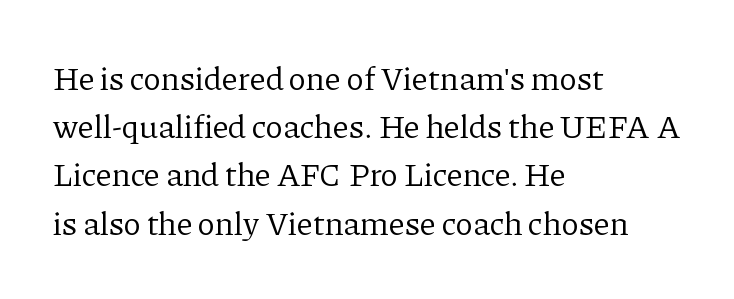
Q: Is the text bold? A: No.
Q: Is the text italic (slanted)? A: No, it is upright.
Q: Is the typeface a serif or a sans-serif typeface? A: Serif.
Q: Is the text underlined? A: No.
Q: How is the paragraph aligned? A: Left-aligned.
Q: Is the spacing between letters normal or unusually wide? A: Normal.
Q: Is the spacing between lines tight, normal or loose? A: Normal.
Q: Width (condensed, normal, or wide)? A: Normal.
Q: Stroke contrast? A: Low.
Q: x-height? A: Medium.
Q: Monospaced? A: No.
